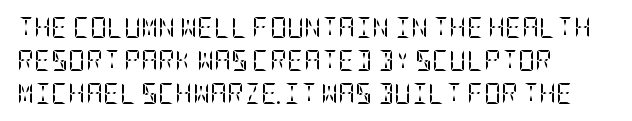
{"italic": "no", "bold": "no", "underline": "no", "align": "left", "line_spacing": "normal", "line_spacing_ratio": 1.56, "letter_spacing": "normal", "letter_spacing_em": 0.0, "glyph_px": 21}
